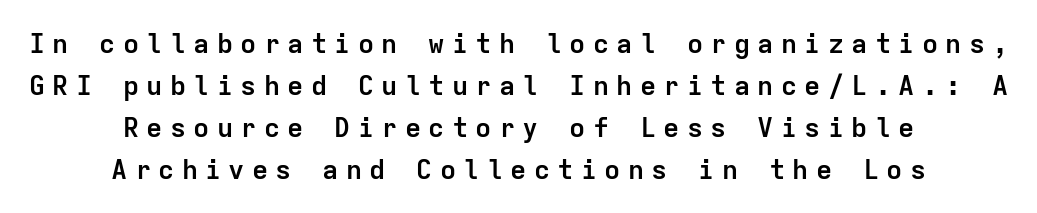
The image shows 27 px bold type, upright; set centered, normal line spacing (1.55x), unusually wide letter spacing (+0.27 em), not underlined.
